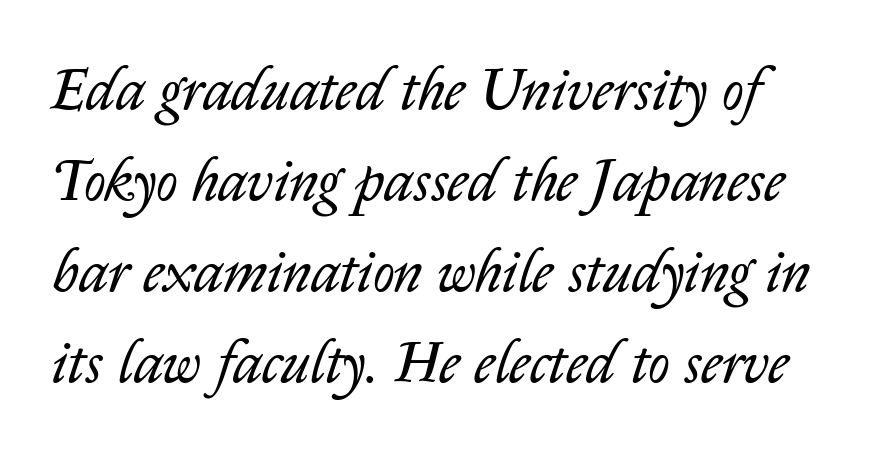
Q: Is the text bold? A: No.
Q: Is the text italic (slanted)? A: Yes, it leans right by about 14 degrees.
Q: Is the text underlined? A: No.
Q: How is the paragraph aligned? A: Left-aligned.
Q: Is the spacing between letters normal or unusually wide? A: Normal.
Q: Is the spacing between lines tight, normal or loose? A: Normal.
Q: Width (condensed, normal, or wide)? A: Normal.
Q: Stroke contrast? A: Low.
Q: x-height? A: Medium.
Q: Monospaced? A: No.
